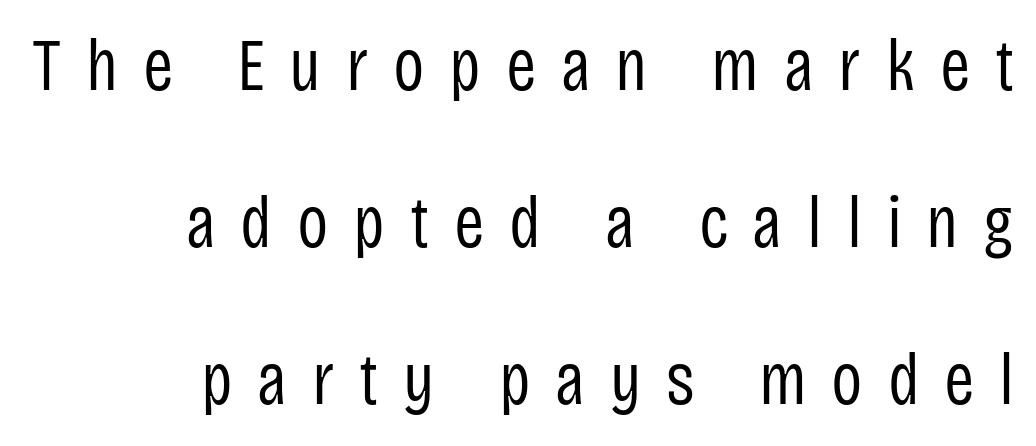
The image shows 73 px regular-weight, condensed sans-serif type, upright; set right-aligned, loose line spacing (2.15x), unusually wide letter spacing (+0.34 em), not underlined; low stroke contrast and a large x-height.
